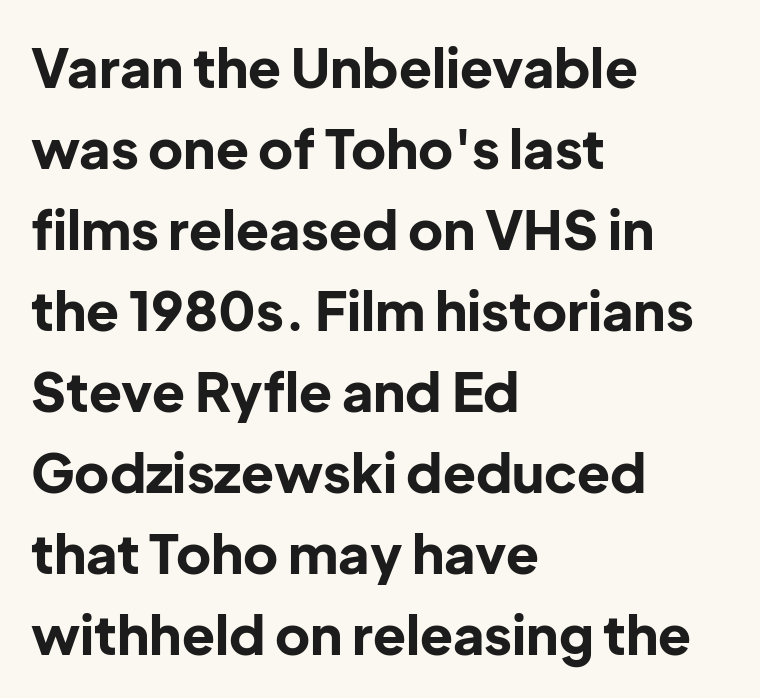
Q: Is the text bold? A: Yes.
Q: Is the text italic (slanted)? A: No, it is upright.
Q: Is the typeface a serif or a sans-serif typeface? A: Sans-serif.
Q: Is the text underlined? A: No.
Q: How is the paragraph aligned? A: Left-aligned.
Q: Is the spacing between letters normal or unusually wide? A: Normal.
Q: Is the spacing between lines tight, normal or loose? A: Normal.
Q: Width (condensed, normal, or wide)? A: Normal.
Q: Stroke contrast? A: Low.
Q: x-height? A: Medium.
Q: Monospaced? A: No.
